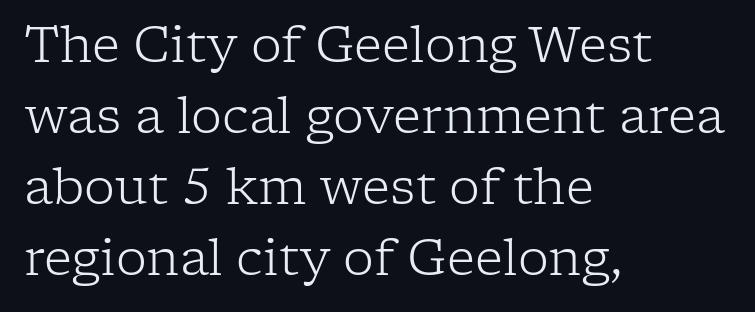
{"serif": "yes", "italic": "no", "bold": "no", "weight": "light", "width": "normal", "stroke_contrast": "low", "x_height": "medium", "monospaced": "no", "underline": "no", "align": "left", "line_spacing": "normal", "line_spacing_ratio": 1.45, "letter_spacing": "normal", "letter_spacing_em": 0.0, "glyph_px": 49}
